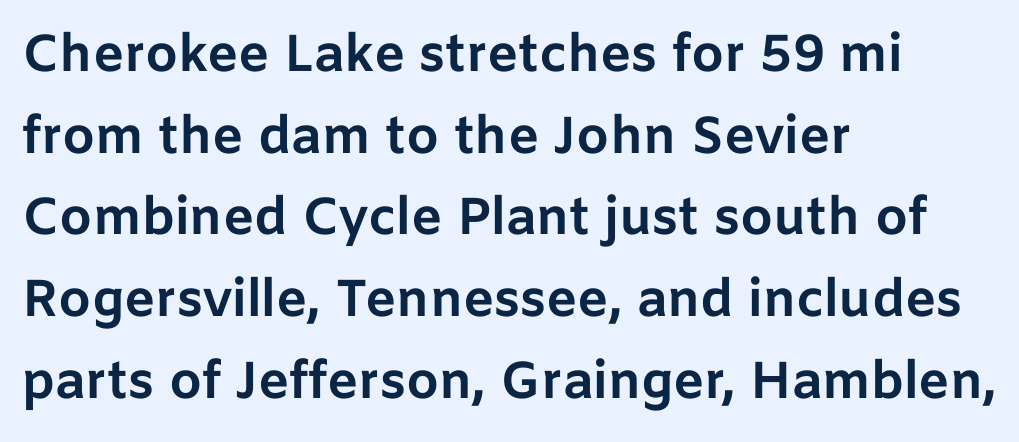
Q: Is the text bold? A: Yes.
Q: Is the text italic (slanted)? A: No, it is upright.
Q: Is the typeface a serif or a sans-serif typeface? A: Sans-serif.
Q: Is the text underlined? A: No.
Q: How is the paragraph aligned? A: Left-aligned.
Q: Is the spacing between letters normal or unusually wide? A: Normal.
Q: Is the spacing between lines tight, normal or loose? A: Normal.
Q: Width (condensed, normal, or wide)? A: Normal.
Q: Stroke contrast? A: Low.
Q: x-height? A: Medium.
Q: Monospaced? A: No.
